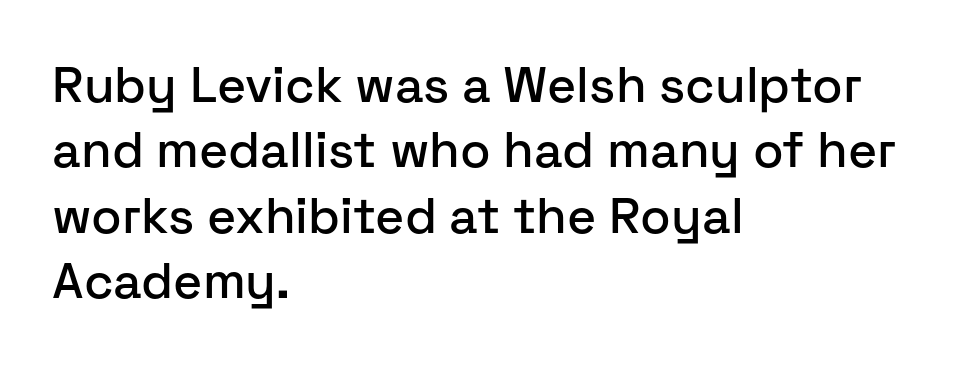
The image shows 50 px sans-serif type, upright; set left-aligned, normal line spacing (1.31x), normal letter spacing, not underlined; low stroke contrast and a medium x-height.
